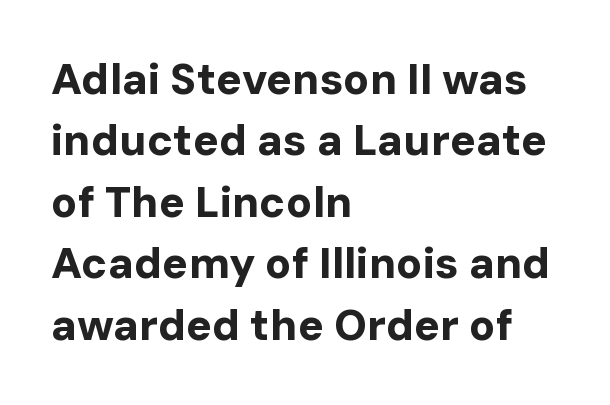
You can tell from the bare stems that sans-serif type was used. Descenders are the only things crossing below the line. A student would call this left alignment; a typographer would say flush left, rag right. Think of a printed novel: that variable character pitch is what you see here. Designer's note — italics off, roman on. Line spacing here is normal.
